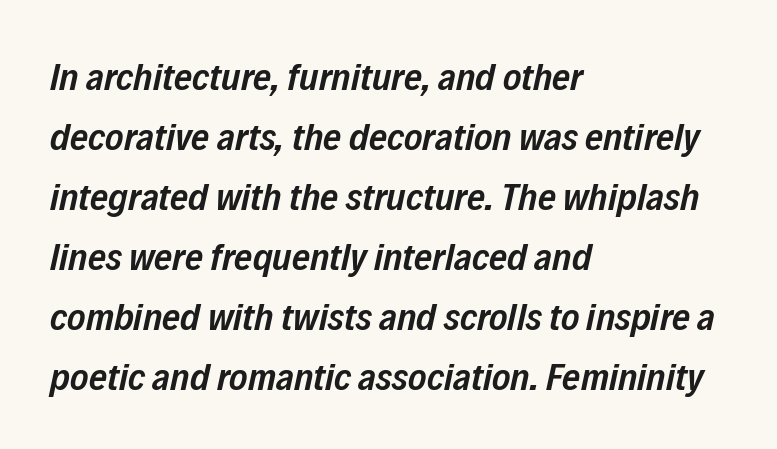
Q: Is the text bold? A: Semi-bold.
Q: Is the text italic (slanted)? A: Yes, it leans right by about 12 degrees.
Q: Is the text underlined? A: No.
Q: How is the paragraph aligned? A: Left-aligned.
Q: Is the spacing between letters normal or unusually wide? A: Normal.
Q: Is the spacing between lines tight, normal or loose? A: Normal.
Q: Width (condensed, normal, or wide)? A: Condensed.
Q: Stroke contrast? A: Low.
Q: x-height? A: Medium.
Q: Monospaced? A: No.
